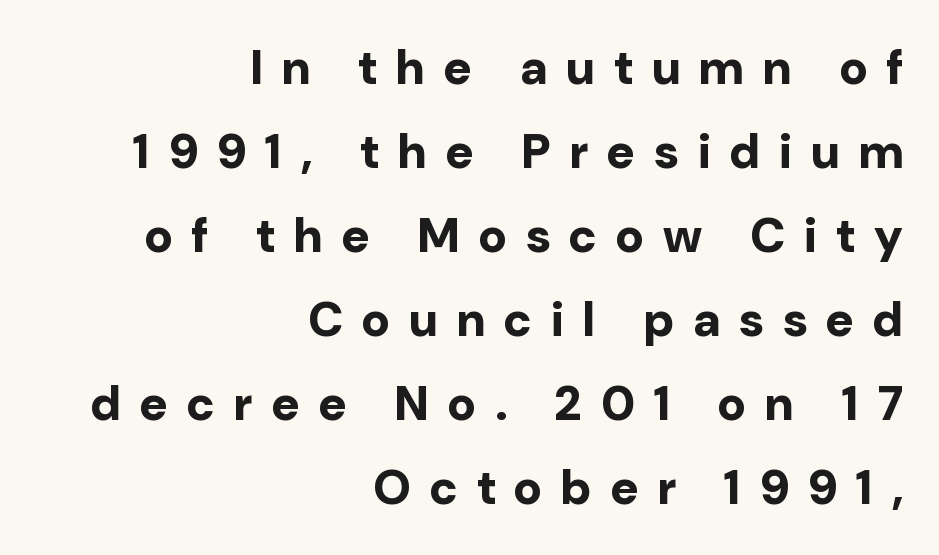
Here the glyphs are tracked loosely, breaking word shapes into spaced letters. Notice how the stems are strictly vertical — no italics here. The type family on display is of the sans-serif kind. The specimen omits any rule beneath the text block's lines. You could not count columns in this text — the font is proportionally spaced. A dark, heavy texture on the line: the type is bold.
